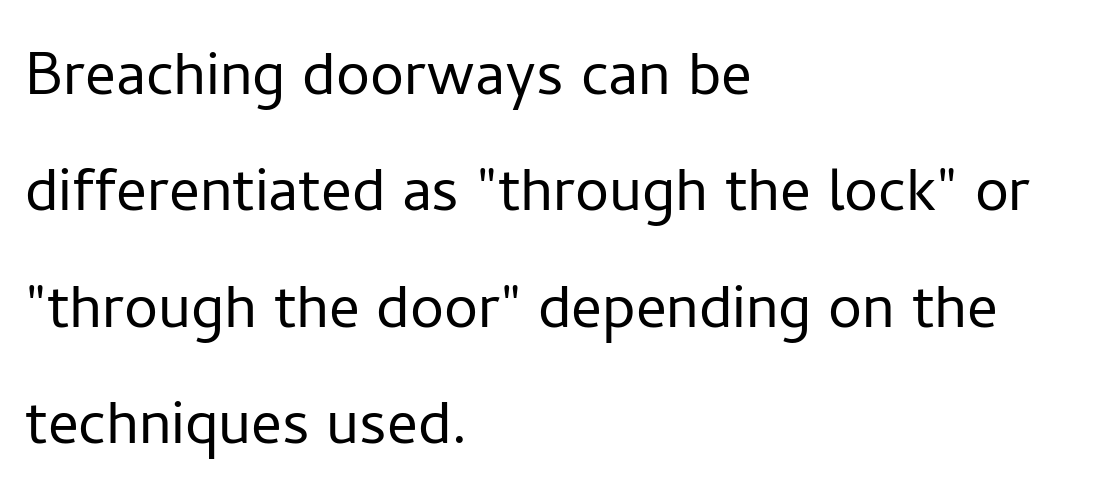
{"serif": "no", "italic": "no", "bold": "no", "weight": "light", "width": "normal", "stroke_contrast": "low", "x_height": "medium", "monospaced": "no", "underline": "no", "align": "left", "line_spacing": "normal", "line_spacing_ratio": 1.53, "letter_spacing": "normal", "letter_spacing_em": 0.0, "glyph_px": 76}
